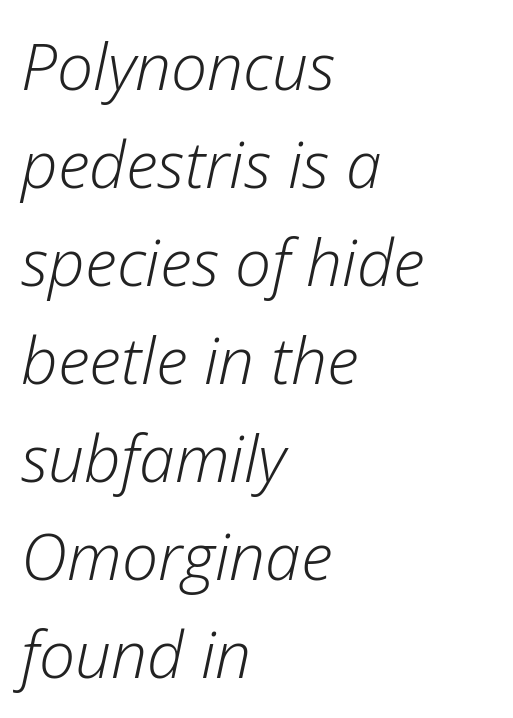
The image shows 64 px light type, italic (leaning right); set left-aligned, normal line spacing (1.53x), normal letter spacing, not underlined; low stroke contrast and a medium x-height.
